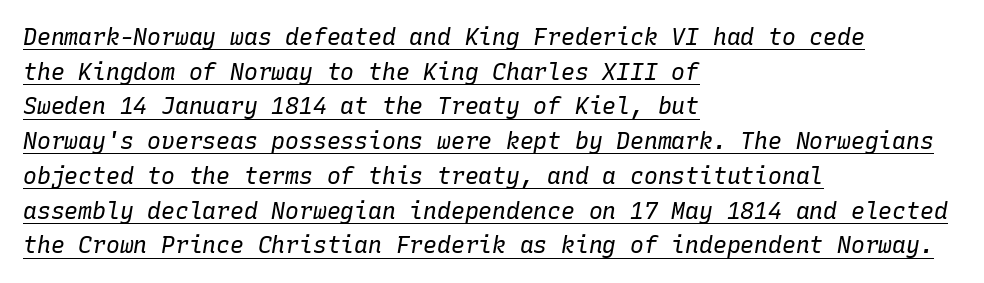
{"italic": "yes", "lean": "right", "slant_degrees": 10, "bold": "no", "underline": "yes", "align": "left", "line_spacing": "normal", "line_spacing_ratio": 1.51, "letter_spacing": "normal", "letter_spacing_em": 0.0, "glyph_px": 23}
